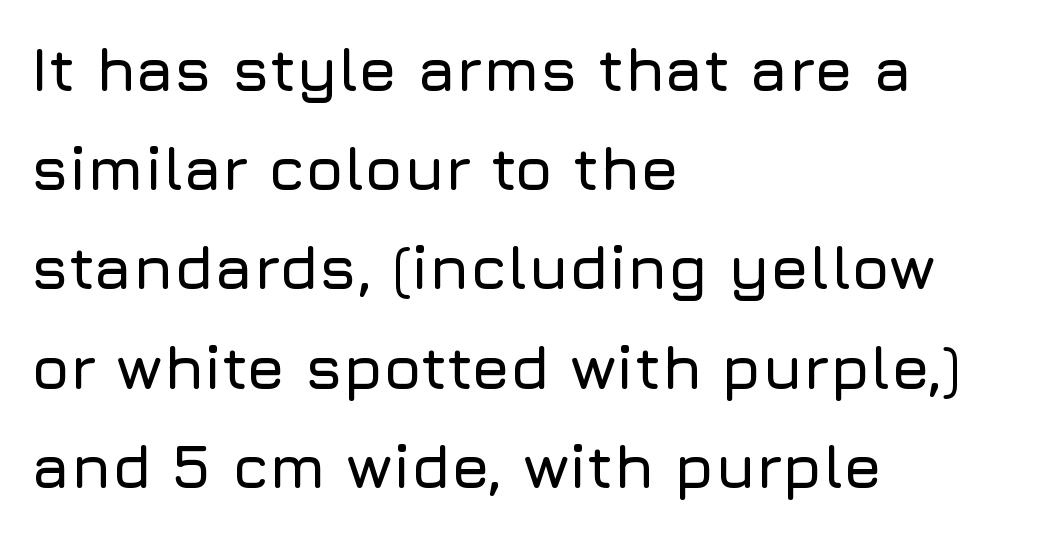
{"serif": "no", "italic": "no", "width": "normal", "stroke_contrast": "low", "x_height": "medium", "monospaced": "no", "underline": "no", "align": "left", "line_spacing": "normal", "line_spacing_ratio": 1.6, "letter_spacing": "normal", "letter_spacing_em": 0.0, "glyph_px": 62}
